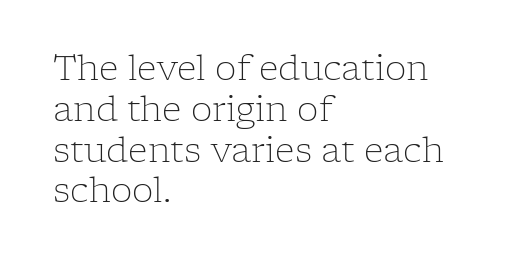
{"serif": "yes", "italic": "no", "bold": "no", "weight": "light", "width": "normal", "stroke_contrast": "low", "x_height": "medium", "monospaced": "no", "underline": "no", "align": "left", "line_spacing_ratio": 1.2, "letter_spacing": "normal", "letter_spacing_em": 0.0, "glyph_px": 34}
